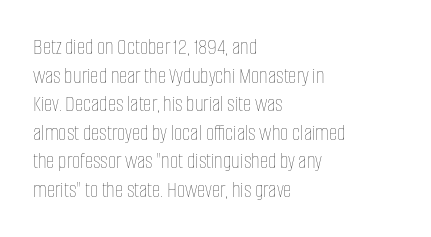
Q: Is the text bold? A: No.
Q: Is the text italic (slanted)? A: No, it is upright.
Q: Is the text underlined? A: No.
Q: How is the paragraph aligned? A: Left-aligned.
Q: Is the spacing between letters normal or unusually wide? A: Normal.
